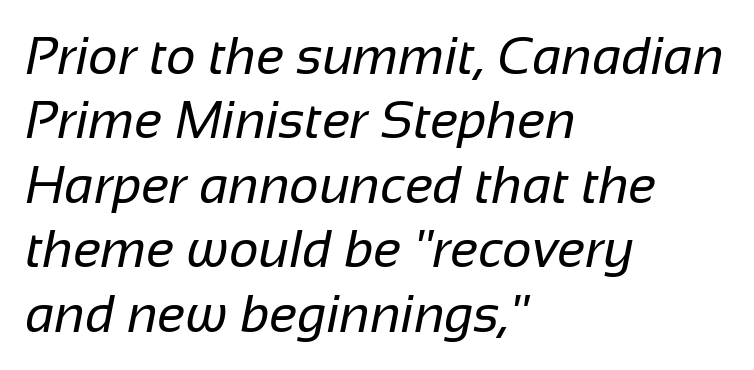
Q: Is the text bold? A: No.
Q: Is the typeface a serif or a sans-serif typeface? A: Sans-serif.
Q: Is the text underlined? A: No.
Q: How is the paragraph aligned? A: Left-aligned.
Q: Is the spacing between letters normal or unusually wide? A: Normal.
Q: Width (condensed, normal, or wide)? A: Normal.
Q: Stroke contrast? A: Low.
Q: x-height? A: Medium.
Q: Monospaced? A: No.
